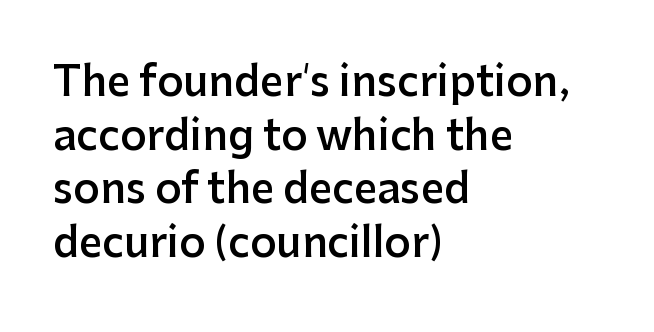
The image shows 41 px semibold sans-serif type, upright; set left-aligned, normal line spacing (1.31x), normal letter spacing, not underlined; low stroke contrast and a medium x-height.
